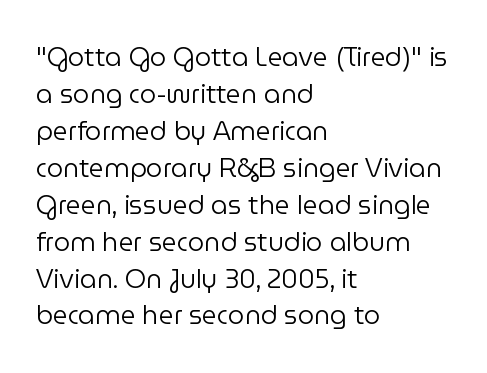
The image shows 26 px text type, upright; set left-aligned, normal line spacing (1.42x), normal letter spacing, not underlined.
